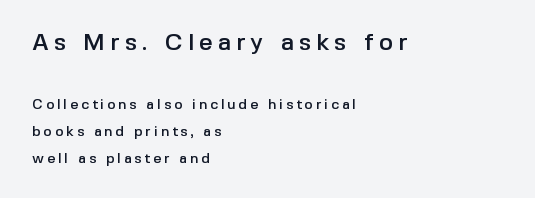
The image shows 24 px text type, upright; set left-aligned, loose line spacing (1.93x), unusually wide letter spacing (+0.21 em), not underlined; the first (top) block is 1.71x larger.
